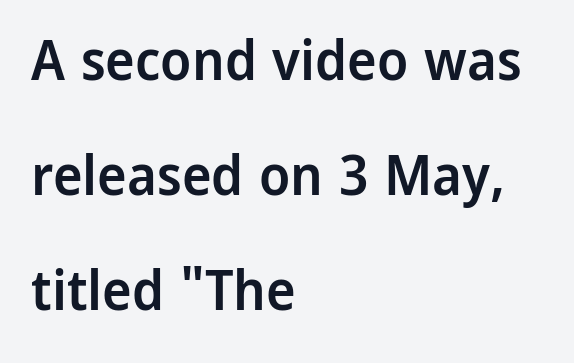
The image shows 56 px semibold sans-serif type, upright; set left-aligned, loose line spacing (2.05x), normal letter spacing, not underlined; low stroke contrast and a medium x-height.
